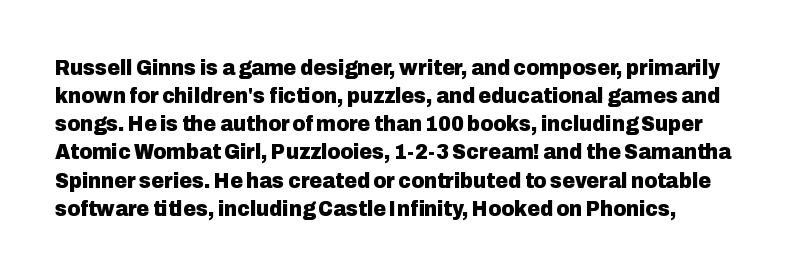
The image shows 22 px bold type, upright; set normal line spacing (1.28x), normal letter spacing, not underlined.
